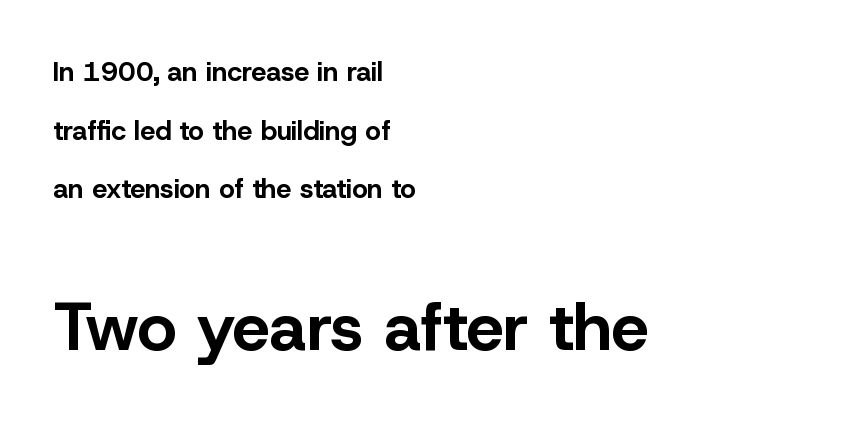
This rendering leaves character spacing at its baseline value. Each line starts at the same left margin while the right side varies. The rendering uses natural spacing where letterforms have individual widths. The more generous point size was reserved for the lower chunk. A bare baseline throughout the passage.
